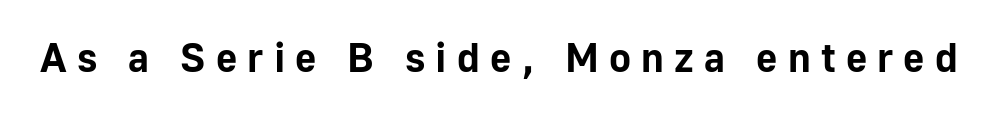
{"serif": "no", "italic": "no", "bold": "yes", "weight": "bold", "width": "normal", "stroke_contrast": "low", "x_height": "medium", "monospaced": "no", "underline": "no", "letter_spacing": "wide", "letter_spacing_em": 0.25, "glyph_px": 41}
